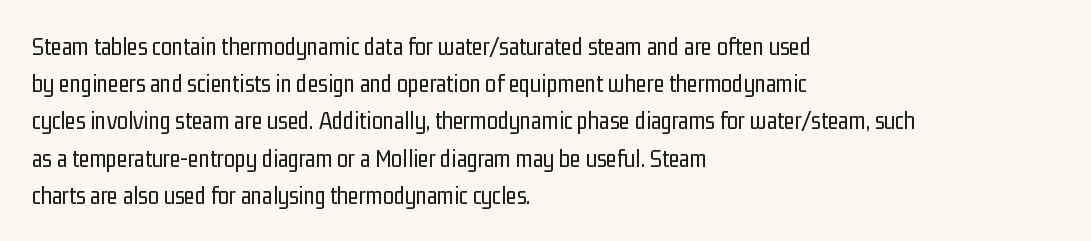
The image shows 25 px text type, upright; set left-aligned, normal line spacing (1.49x), normal letter spacing, not underlined.
